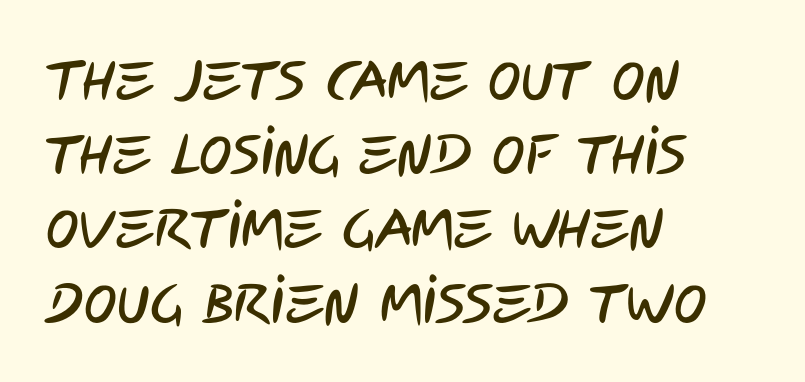
{"serif": "no", "width": "condensed", "stroke_contrast": "low", "x_height": "large", "monospaced": "no", "underline": "no", "align": "left", "line_spacing": "normal", "line_spacing_ratio": 1.35, "letter_spacing": "normal", "letter_spacing_em": 0.0, "glyph_px": 55}
